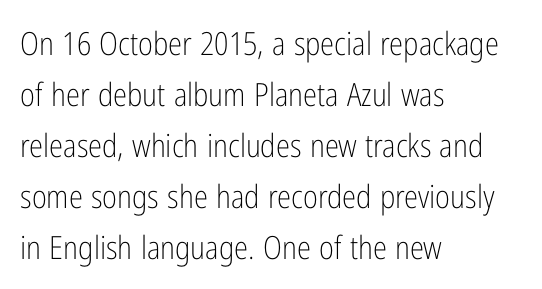
Q: Is the text bold? A: No.
Q: Is the text italic (slanted)? A: No, it is upright.
Q: Is the typeface a serif or a sans-serif typeface? A: Sans-serif.
Q: Is the text underlined? A: No.
Q: How is the paragraph aligned? A: Left-aligned.
Q: Is the spacing between letters normal or unusually wide? A: Normal.
Q: Is the spacing between lines tight, normal or loose? A: Normal.
Q: Width (condensed, normal, or wide)? A: Condensed.
Q: Stroke contrast? A: Low.
Q: x-height? A: Medium.
Q: Monospaced? A: No.
